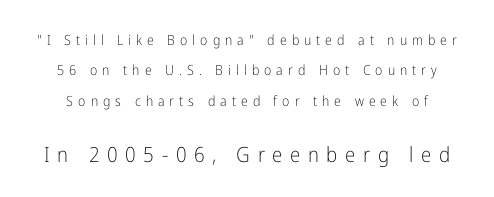
{"italic": "no", "bold": "no", "underline": "no", "line_spacing": "loose", "line_spacing_ratio": 2.17, "letter_spacing": "wide", "letter_spacing_em": 0.36, "larger_block": "second", "size_ratio": 1.5, "glyph_px": 21}
